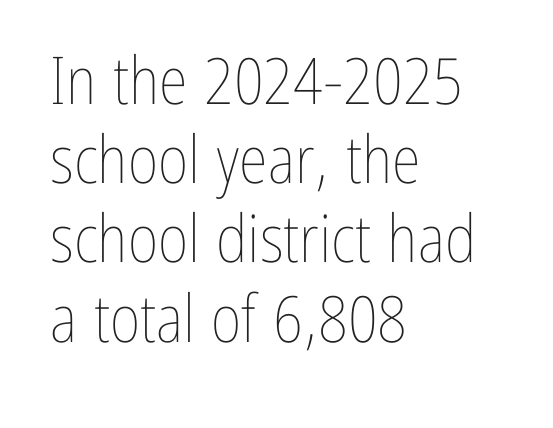
Characters follow at the spacing the type designer built in. Each letter keeps its own natural width here, so spacing adapts to shape. Decoration check: the copy has no underline. Does the copy run flush right? No — it runs flush left. Is there any slant? The stems are plumb. Stroke mass is kept to a normal reading level or below.
